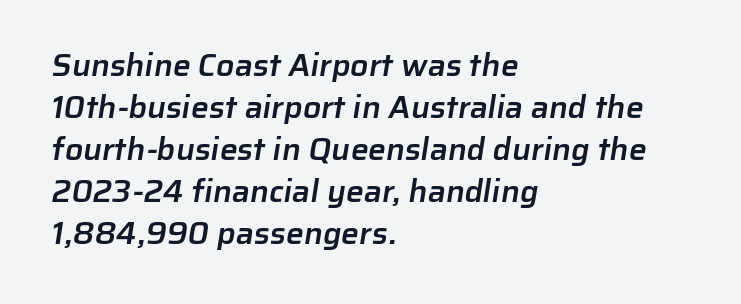
Q: Is the text bold? A: Semi-bold.
Q: Is the typeface a serif or a sans-serif typeface? A: Sans-serif.
Q: Is the text underlined? A: No.
Q: How is the paragraph aligned? A: Left-aligned.
Q: Is the spacing between letters normal or unusually wide? A: Normal.
Q: Is the spacing between lines tight, normal or loose? A: Normal.
Q: Width (condensed, normal, or wide)? A: Normal.
Q: Stroke contrast? A: Low.
Q: x-height? A: Medium.
Q: Monospaced? A: No.
